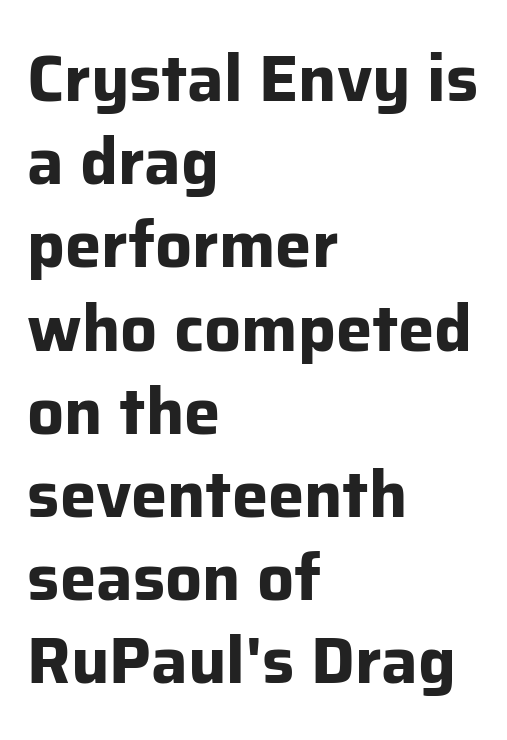
Q: Is the text bold? A: Yes.
Q: Is the text italic (slanted)? A: No, it is upright.
Q: Is the typeface a serif or a sans-serif typeface? A: Sans-serif.
Q: Is the text underlined? A: No.
Q: How is the paragraph aligned? A: Left-aligned.
Q: Is the spacing between letters normal or unusually wide? A: Normal.
Q: Is the spacing between lines tight, normal or loose? A: Normal.
Q: Width (condensed, normal, or wide)? A: Normal.
Q: Stroke contrast? A: Low.
Q: x-height? A: Medium.
Q: Monospaced? A: No.
